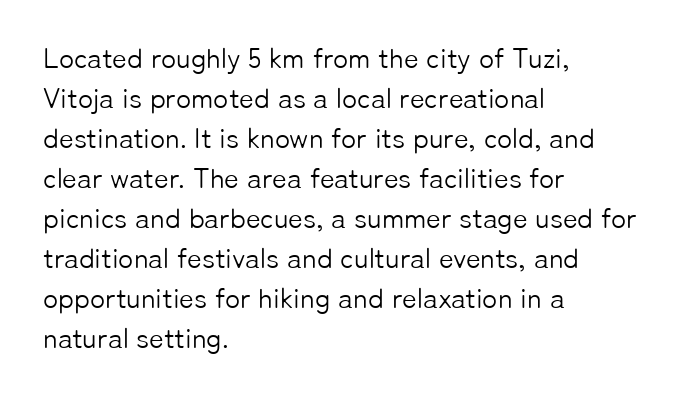
Underlining? Definitely not there. Whoever set this chose a conventional vertical rhythm. Think standard paragraph weight, or any step lighter than that. The type is set solid horizontally, with unmodified tracking. Each letter keeps its own natural width here, so spacing adapts to shape.
